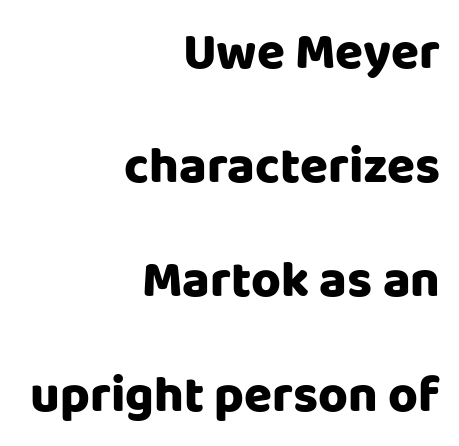
The image shows 51 px sans-serif type, upright; set right-aligned, loose line spacing (2.24x), normal letter spacing, not underlined; low stroke contrast and a large x-height.
